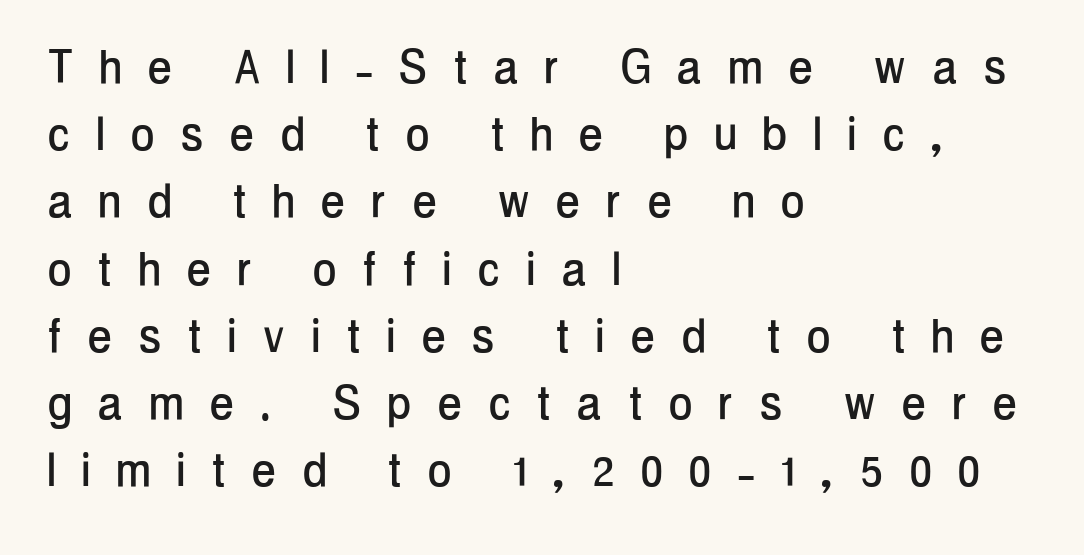
The image shows 56 px condensed sans-serif type, upright; set left-aligned, line spacing 1.2x, unusually wide letter spacing (+0.49 em), not underlined; low stroke contrast and a medium x-height.
